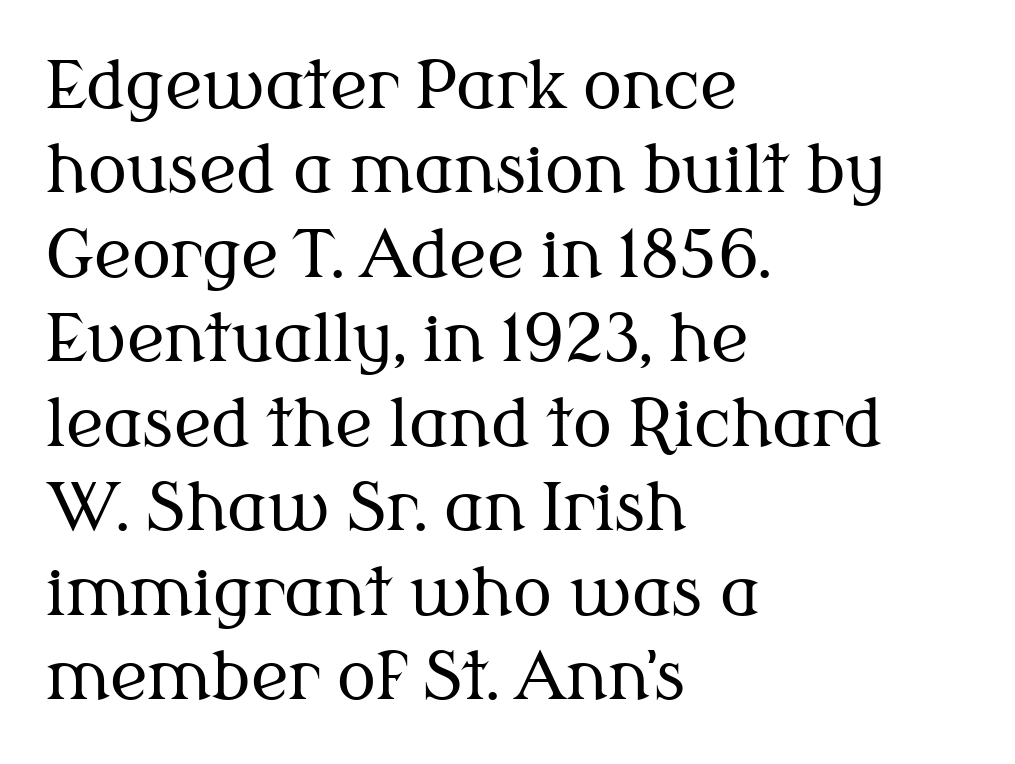
The image shows 65 px regular-weight serif type, upright; set left-aligned, normal line spacing (1.3x), normal letter spacing, not underlined; medium stroke contrast and a medium x-height.
